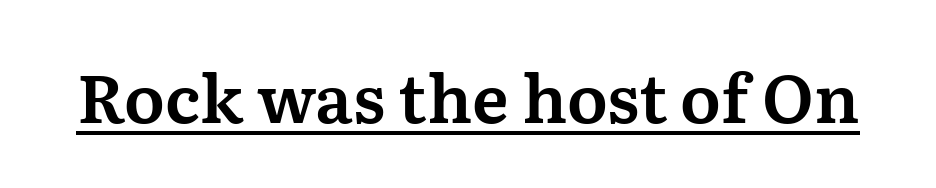
{"serif": "yes", "italic": "no", "width": "normal", "stroke_contrast": "medium", "x_height": "medium", "monospaced": "no", "underline": "yes", "letter_spacing": "normal", "letter_spacing_em": 0.0, "glyph_px": 67}
